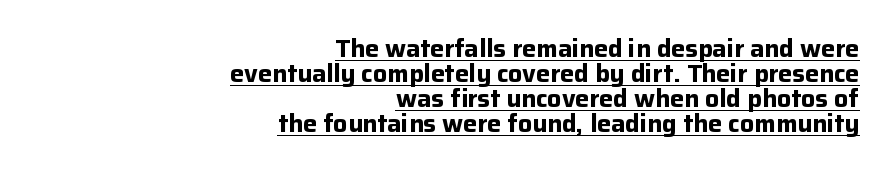
The glyphs have the mass of a bold cut. The passage shown stacks its lines with hardly any gap. Notice how a bar underscores the lettering throughout. The typography opts for an upright posture over an oblique one. All the whitespace from short lines collects on the left. Glyph-to-glyph distance matches everyday printed text.
